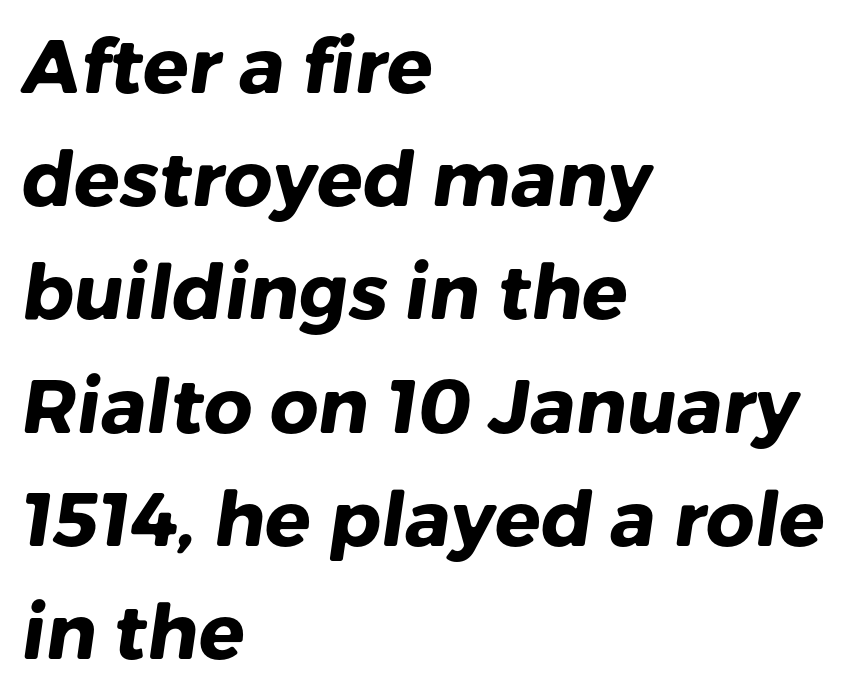
The image shows 76 px heavy sans-serif type; set left-aligned, normal line spacing (1.49x), normal letter spacing, not underlined; low stroke contrast and a medium x-height.
